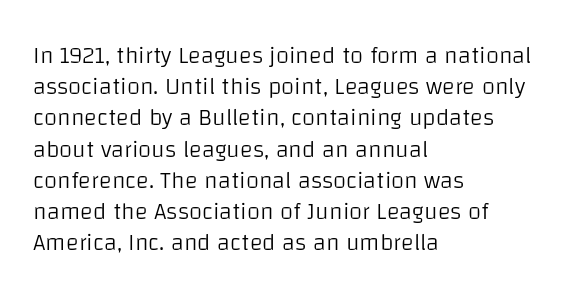
The image shows 24 px text type, upright; set left-aligned, normal line spacing (1.3x), normal letter spacing, not underlined.
